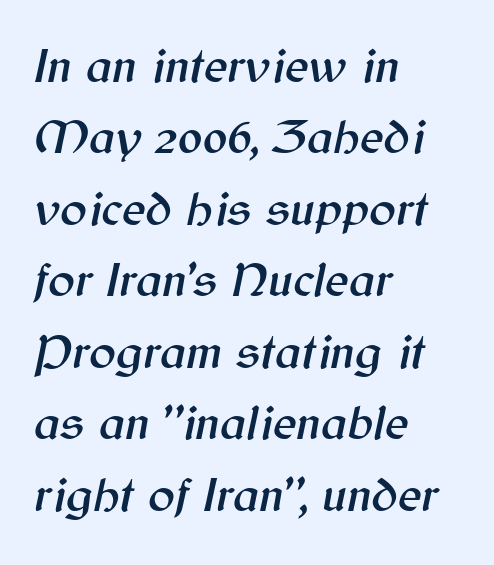
The axis of the letterforms is tilted away from vertical. Glyph-to-glyph distance matches everyday printed text. The designer left line spacing at the default. Proportional: the letters do not fall into vertical columns. Clear beneath every line of the passage.
